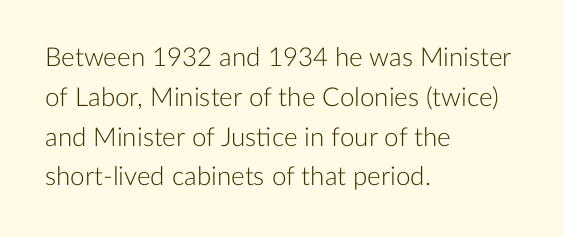
Q: Is the text bold? A: No.
Q: Is the text italic (slanted)? A: No, it is upright.
Q: Is the text underlined? A: No.
Q: How is the paragraph aligned? A: Left-aligned.
Q: Is the spacing between letters normal or unusually wide? A: Normal.
Q: Is the spacing between lines tight, normal or loose? A: Normal.
